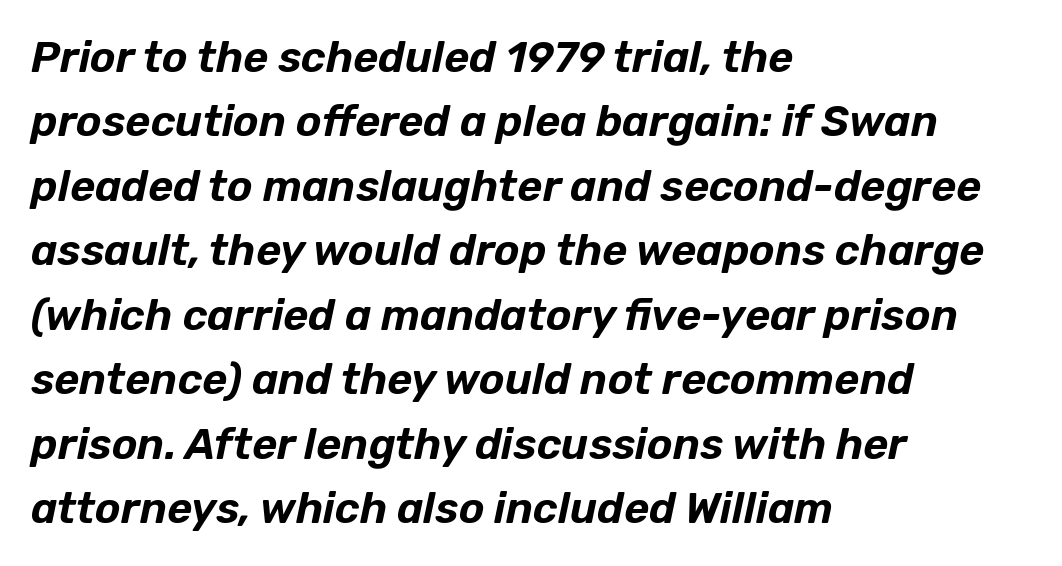
Leading: standard. An italicized treatment has been applied to the whole sample. Honestly, there is no underline to notice here at all. Is this a fixed-width face? No — the glyphs have proportional, varying widths.
